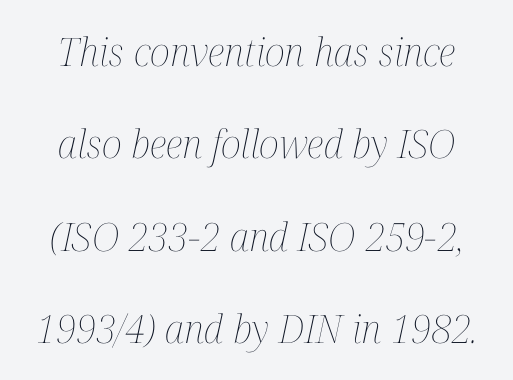
Q: Is the text bold? A: No.
Q: Is the text italic (slanted)? A: Yes, it leans right by about 12 degrees.
Q: Is the text underlined? A: No.
Q: Is the spacing between letters normal or unusually wide? A: Normal.
Q: Is the spacing between lines tight, normal or loose? A: Loose.
Q: Width (condensed, normal, or wide)? A: Condensed.
Q: Stroke contrast? A: Medium.
Q: x-height? A: Medium.
Q: Monospaced? A: No.
